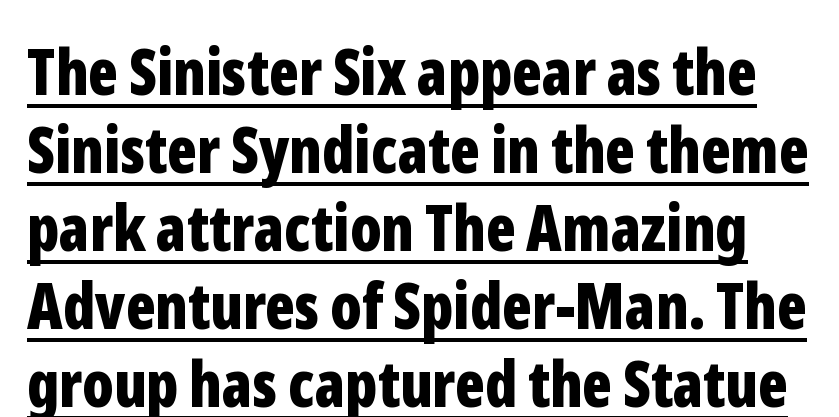
{"serif": "no", "italic": "no", "bold": "yes", "weight": "bold", "width": "condensed", "stroke_contrast": "low", "x_height": "medium", "monospaced": "no", "underline": "yes", "line_spacing_ratio": 1.24, "letter_spacing": "normal", "letter_spacing_em": 0.0, "glyph_px": 63}
